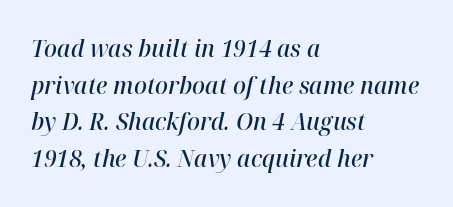
Q: Is the text bold? A: Semi-bold.
Q: Is the text italic (slanted)? A: Yes, it leans right by about 12 degrees.
Q: Is the text underlined? A: No.
Q: How is the paragraph aligned? A: Left-aligned.
Q: Is the spacing between letters normal or unusually wide? A: Normal.
Q: Is the spacing between lines tight, normal or loose? A: Normal.
